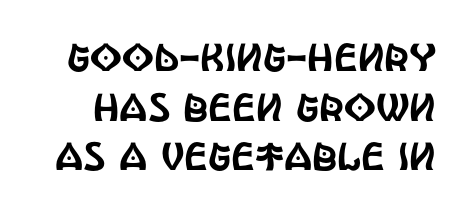
The image shows 39 px condensed sans-serif type, upright; set normal line spacing (1.27x), normal letter spacing, not underlined; a large x-height.
